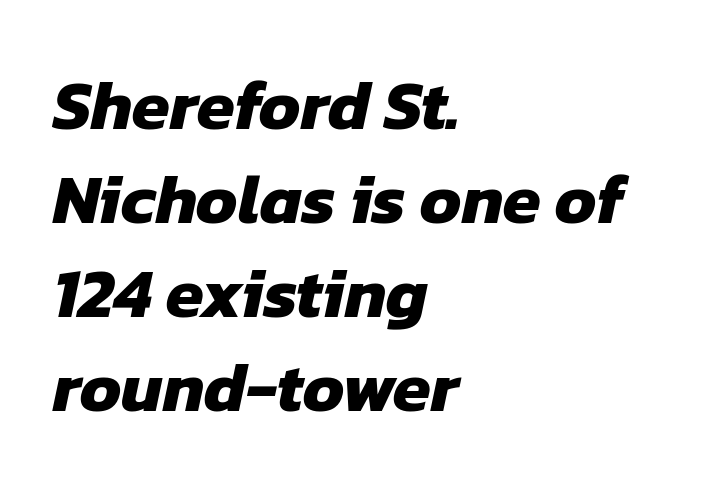
{"serif": "no", "bold": "yes", "weight": "heavy", "width": "normal", "stroke_contrast": "low", "x_height": "medium", "monospaced": "no", "underline": "no", "align": "left", "line_spacing": "normal", "line_spacing_ratio": 1.36, "letter_spacing": "normal", "letter_spacing_em": 0.0, "glyph_px": 69}
